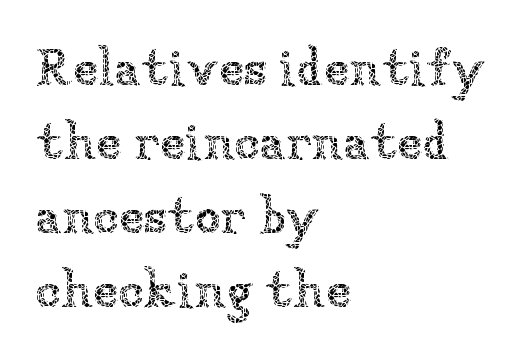
The rendering anchors every line to the left-hand side. Regular leading. Unbolded letterforms with no extra heft. Each letter keeps its own natural width here, so spacing adapts to shape. Nobody touched the tracking dial on this one.
